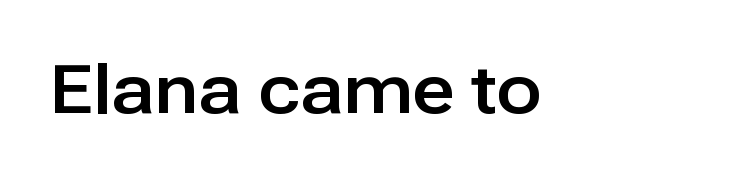
The image shows 67 px sans-serif type, upright; set normal letter spacing, not underlined; low stroke contrast and a medium x-height.
